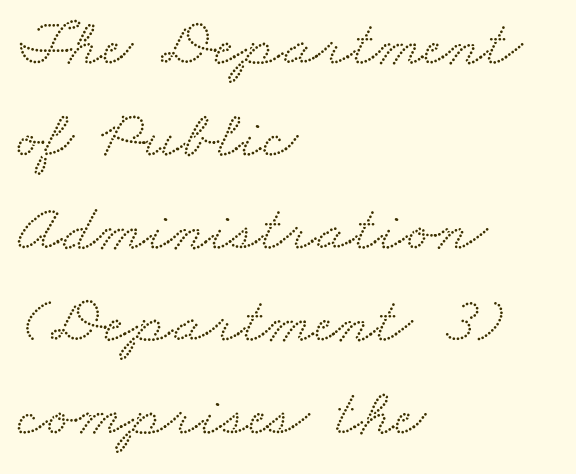
Look at the bottom of the vertical strokes: they flare into serifs here. The letterforms sit shoulder to shoulder at normal distance. Which margin do the lines hug? The left one — the right edge is uneven. You could not count columns in this text — the font is proportionally spaced. The vertical gap from one line to the next is medium. A clean baseline with only descenders dipping below it.
